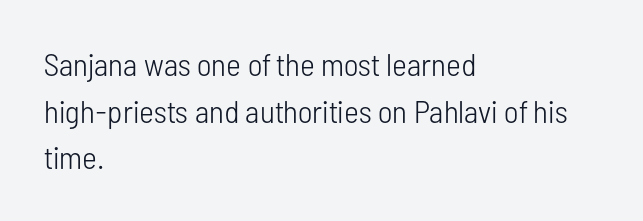
Q: Is the text bold? A: No.
Q: Is the text italic (slanted)? A: No, it is upright.
Q: Is the typeface a serif or a sans-serif typeface? A: Sans-serif.
Q: Is the text underlined? A: No.
Q: How is the paragraph aligned? A: Left-aligned.
Q: Is the spacing between letters normal or unusually wide? A: Normal.
Q: Is the spacing between lines tight, normal or loose? A: Normal.
Q: Width (condensed, normal, or wide)? A: Condensed.
Q: Stroke contrast? A: Low.
Q: x-height? A: Medium.
Q: Monospaced? A: No.
